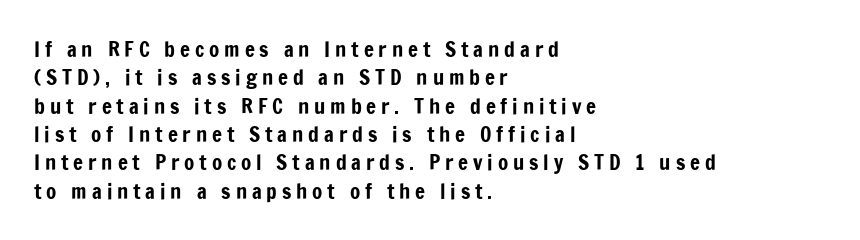
{"italic": "no", "underline": "no", "align": "left", "line_spacing": "normal", "line_spacing_ratio": 1.35, "letter_spacing": "wide", "letter_spacing_em": 0.23, "glyph_px": 21}
